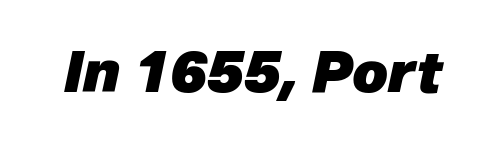
{"italic": "yes", "lean": "right", "slant_degrees": 12, "bold": "yes", "weight": "heavy", "width": "normal", "stroke_contrast": "low", "x_height": "medium", "monospaced": "no", "underline": "no", "letter_spacing": "normal", "letter_spacing_em": 0.0, "glyph_px": 56}
